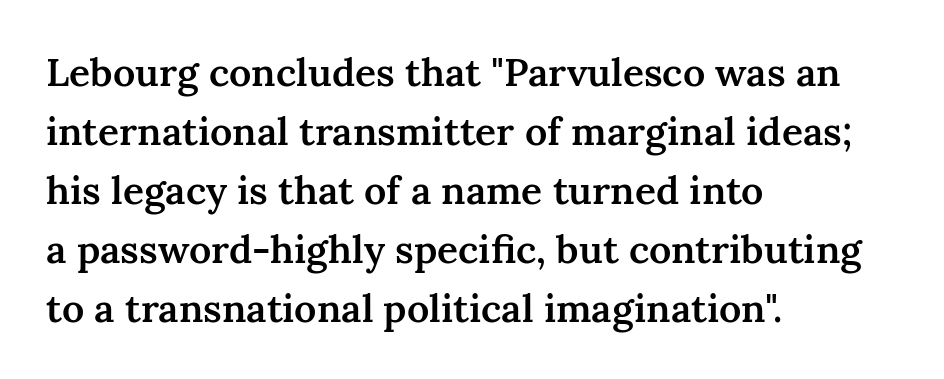
{"serif": "yes", "italic": "no", "bold": "semi", "weight": "semibold", "width": "normal", "stroke_contrast": "medium", "x_height": "medium", "monospaced": "no", "underline": "no", "align": "left", "line_spacing": "normal", "line_spacing_ratio": 1.51, "letter_spacing": "normal", "letter_spacing_em": 0.0, "glyph_px": 39}
